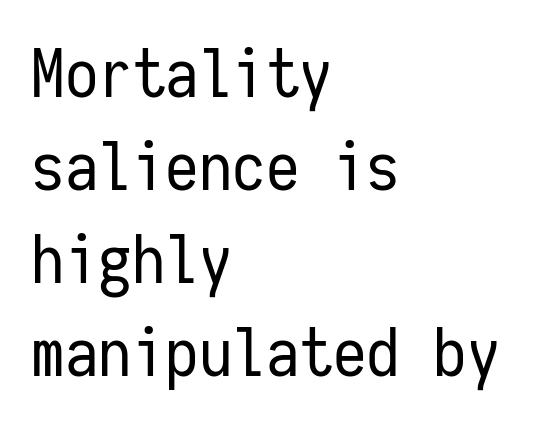
Q: Is the text bold? A: No.
Q: Is the text italic (slanted)? A: No, it is upright.
Q: Is the typeface a serif or a sans-serif typeface? A: Sans-serif.
Q: Is the text underlined? A: No.
Q: How is the paragraph aligned? A: Left-aligned.
Q: Is the spacing between letters normal or unusually wide? A: Normal.
Q: Is the spacing between lines tight, normal or loose? A: Normal.
Q: Width (condensed, normal, or wide)? A: Condensed.
Q: Stroke contrast? A: Low.
Q: x-height? A: Medium.
Q: Monospaced? A: Yes.
